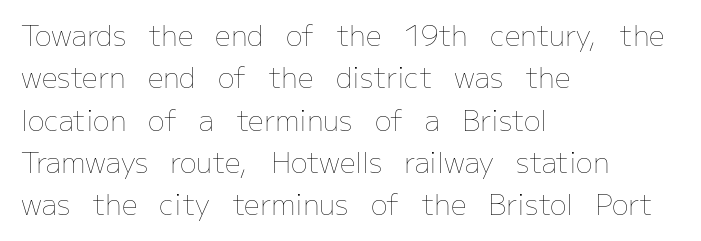
{"italic": "no", "bold": "no", "weight": "thin", "width": "normal", "stroke_contrast": "low", "x_height": "medium", "monospaced": "no", "underline": "no", "align": "left", "line_spacing": "normal", "line_spacing_ratio": 1.51, "letter_spacing": "normal", "letter_spacing_em": 0.0, "glyph_px": 28}
